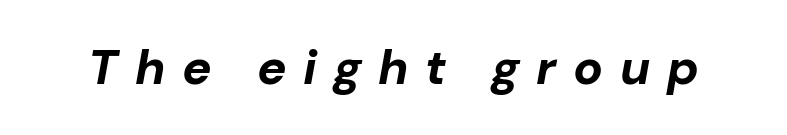
{"italic": "yes", "lean": "right", "slant_degrees": 10, "bold": "yes", "weight": "bold", "width": "normal", "stroke_contrast": "low", "x_height": "medium", "monospaced": "no", "underline": "no", "letter_spacing": "wide", "letter_spacing_em": 0.34, "glyph_px": 49}
